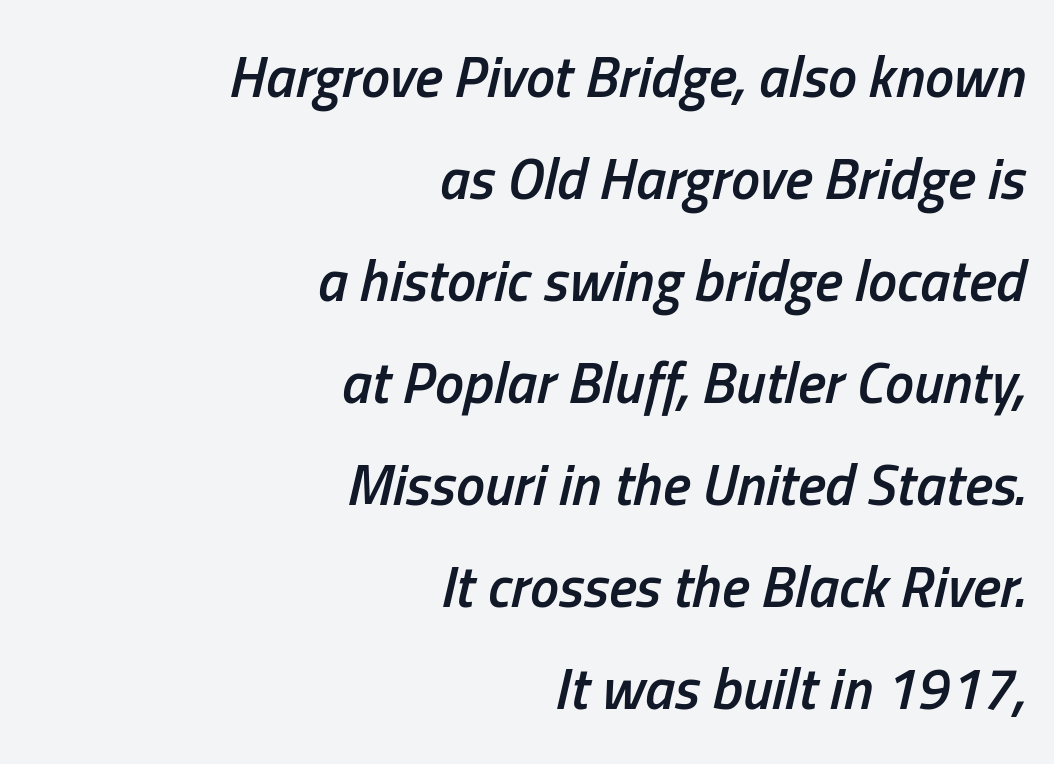
{"italic": "yes", "lean": "right", "slant_degrees": 13, "bold": "semi", "weight": "semibold", "width": "condensed", "stroke_contrast": "low", "x_height": "medium", "monospaced": "no", "underline": "no", "align": "right", "line_spacing_ratio": 1.76, "letter_spacing": "normal", "letter_spacing_em": 0.0, "glyph_px": 58}
